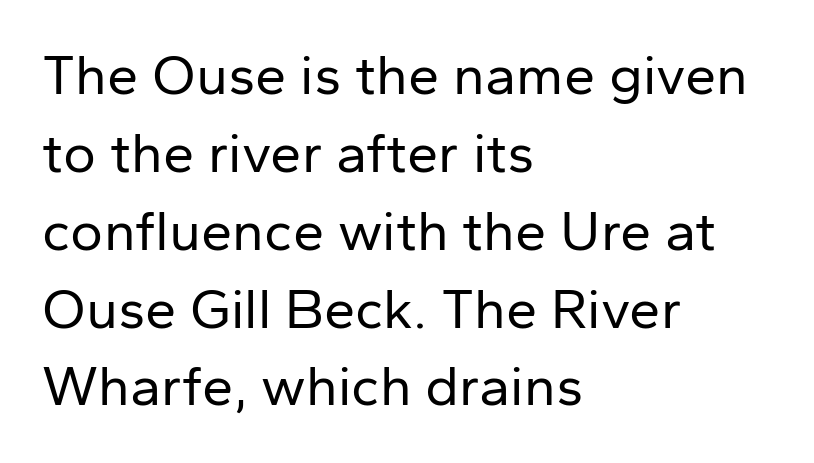
Q: Is the text bold? A: No.
Q: Is the text italic (slanted)? A: No, it is upright.
Q: Is the typeface a serif or a sans-serif typeface? A: Sans-serif.
Q: Is the text underlined? A: No.
Q: How is the paragraph aligned? A: Left-aligned.
Q: Is the spacing between letters normal or unusually wide? A: Normal.
Q: Is the spacing between lines tight, normal or loose? A: Normal.
Q: Width (condensed, normal, or wide)? A: Normal.
Q: Stroke contrast? A: Low.
Q: x-height? A: Medium.
Q: Monospaced? A: No.
